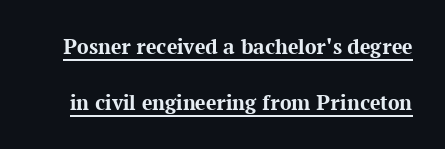
Q: Is the text bold? A: Yes.
Q: Is the text italic (slanted)? A: No, it is upright.
Q: Is the text underlined? A: Yes.
Q: Is the spacing between letters normal or unusually wide? A: Normal.
Q: Is the spacing between lines tight, normal or loose? A: Loose.
